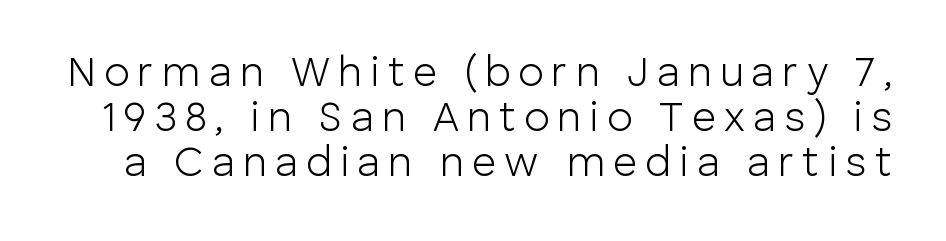
The image shows 42 px light sans-serif type, upright; set tight line spacing (1.07x), not underlined; low stroke contrast and a medium x-height.
